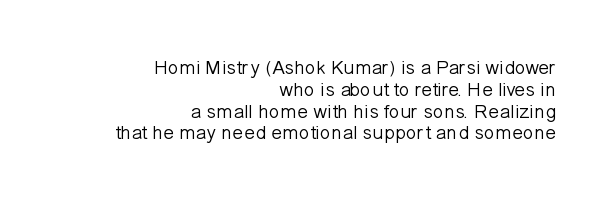
Q: Is the text bold? A: No.
Q: Is the text italic (slanted)? A: No, it is upright.
Q: Is the text underlined? A: No.
Q: How is the paragraph aligned? A: Right-aligned.
Q: Is the spacing between letters normal or unusually wide? A: Normal.
Q: Is the spacing between lines tight, normal or loose? A: Tight.
